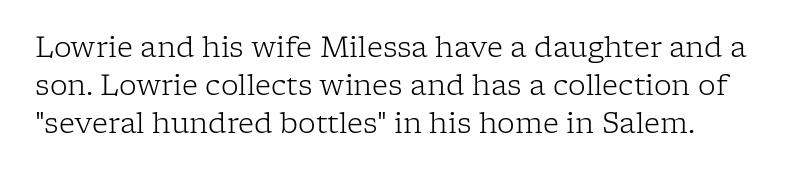
The image shows 28 px light serif type, upright; set normal line spacing (1.35x), normal letter spacing, not underlined; low stroke contrast and a medium x-height.
